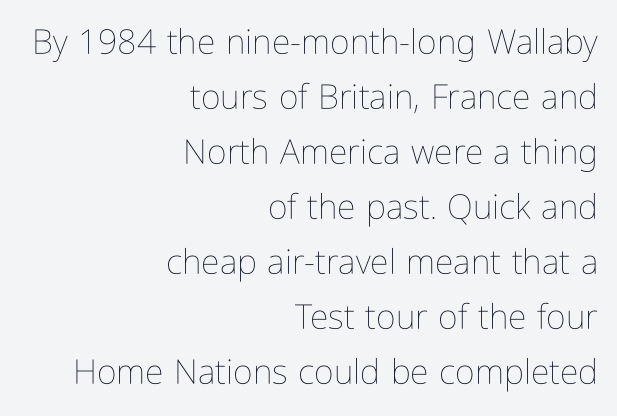
The image shows 34 px thin, condensed type, upright; set right-aligned, normal line spacing (1.62x), normal letter spacing, not underlined; low stroke contrast and a medium x-height.
